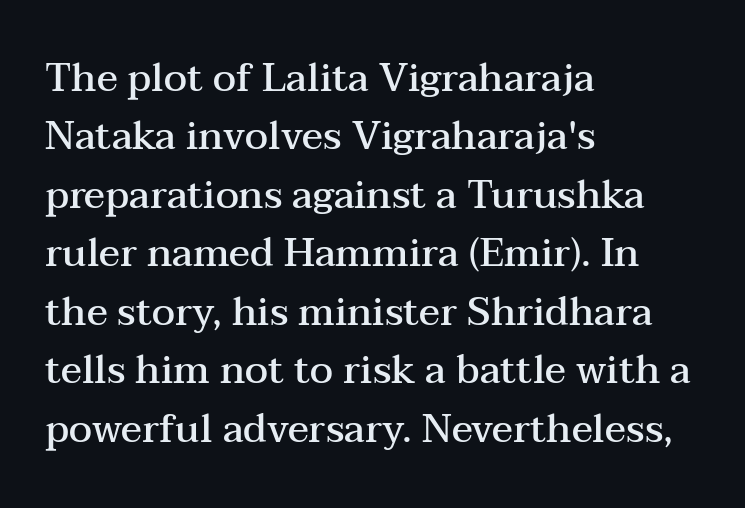
Q: Is the text bold? A: Semi-bold.
Q: Is the text italic (slanted)? A: No, it is upright.
Q: Is the typeface a serif or a sans-serif typeface? A: Serif.
Q: Is the text underlined? A: No.
Q: How is the paragraph aligned? A: Left-aligned.
Q: Is the spacing between letters normal or unusually wide? A: Normal.
Q: Is the spacing between lines tight, normal or loose? A: Normal.
Q: Width (condensed, normal, or wide)? A: Wide.
Q: Stroke contrast? A: Medium.
Q: x-height? A: Medium.
Q: Monospaced? A: No.
